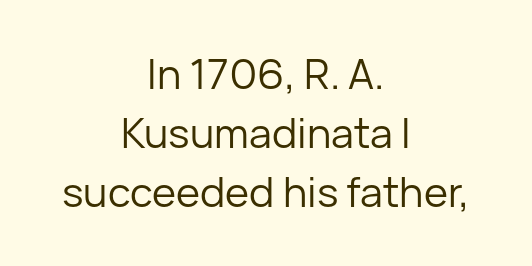
Stems here are at most as thick as an everyday book face. The rendering uses natural spacing where letterforms have individual widths. The space directly below the letters is spotless. Caption: multi-line text, centered on the measure.
